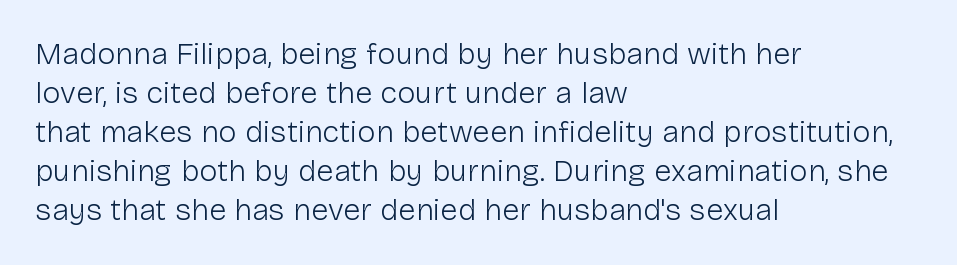
The image shows 31 px light sans-serif type, upright; set left-aligned, normal line spacing (1.26x), normal letter spacing, not underlined; low stroke contrast and a medium x-height.
